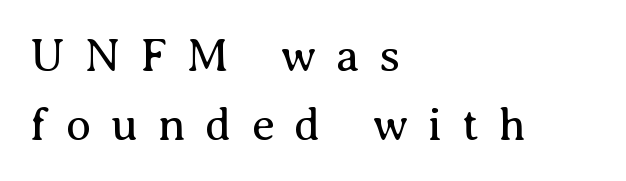
{"serif": "yes", "italic": "no", "bold": "no", "weight": "regular", "width": "normal", "stroke_contrast": "medium", "x_height": "medium", "monospaced": "no", "underline": "no", "align": "left", "line_spacing": "normal", "line_spacing_ratio": 1.5, "letter_spacing": "wide", "letter_spacing_em": 0.43, "glyph_px": 46}
